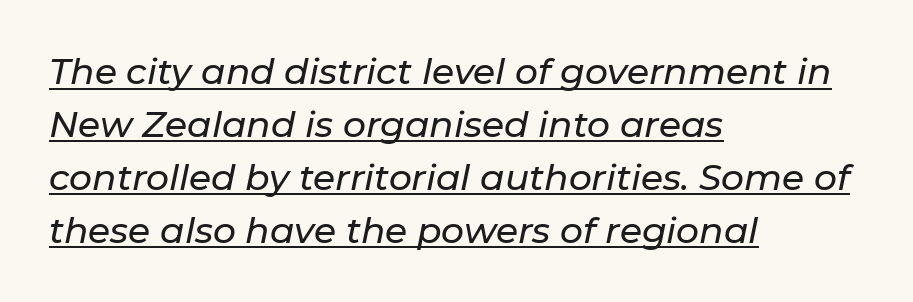
The image shows 36 px text type, italic (leaning right); set left-aligned, normal line spacing (1.47x), normal letter spacing, underlined; low stroke contrast and a medium x-height.
